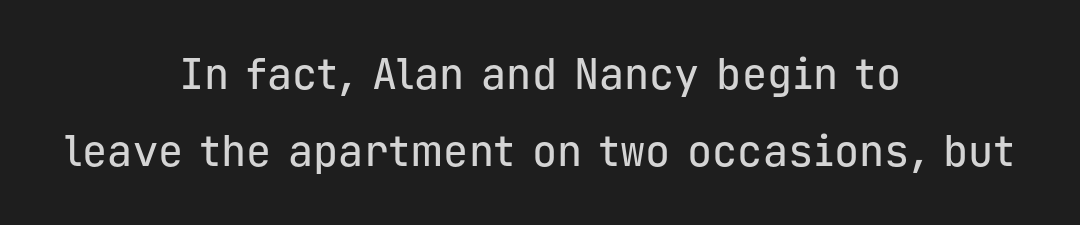
The image shows 42 px sans-serif type, upright, monospaced; set centered, line spacing 1.83x, normal letter spacing, not underlined; low stroke contrast and a medium x-height.
